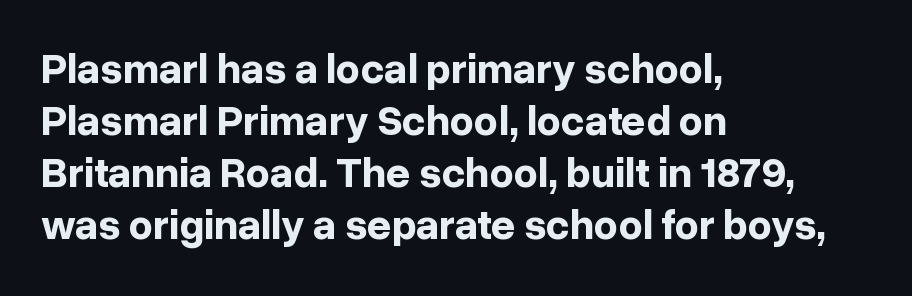
Unlike italic type, these characters show no tilt at all. The glyphs in this specimen are sans serif. Notice how the passage keeps a crisp vertical edge on the left only. Heft: maximum for text — a bold. Do the characters align in a grid? No, the font is proportional. A typesetter would call this zero additional tracking.
